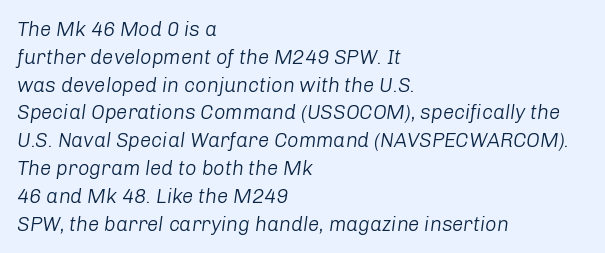
{"italic": "yes", "lean": "right", "slant_degrees": 8, "bold": "no", "underline": "no", "align": "left", "line_spacing": "normal", "line_spacing_ratio": 1.39, "letter_spacing": "normal", "letter_spacing_em": 0.0, "glyph_px": 20}
